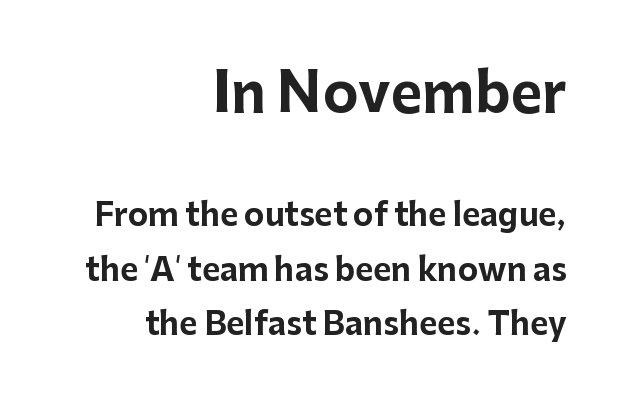
Looks like regular typesetting: each glyph gets only the width it needs. Look at the stroke-to-counter ratio: heavy, a bold. The face used here is a sans, in the tradition of grotesques and geometrics. Size contrast runs from large at the top to small at the bottom. The lines in this sample share a right terminus and differ only in where they begin.
